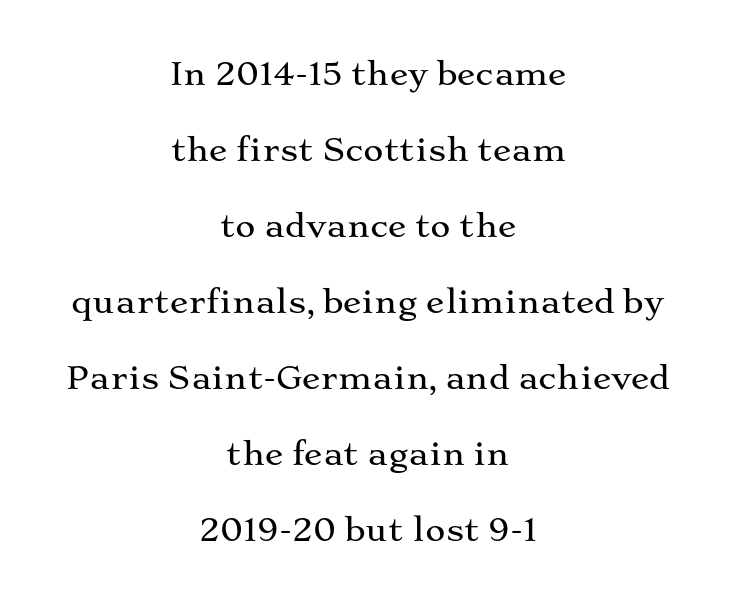
{"serif": "yes", "italic": "no", "width": "wide", "stroke_contrast": "medium", "x_height": "medium", "monospaced": "no", "underline": "no", "align": "center", "line_spacing": "loose", "line_spacing_ratio": 2.45, "letter_spacing": "normal", "letter_spacing_em": 0.0, "glyph_px": 31}
